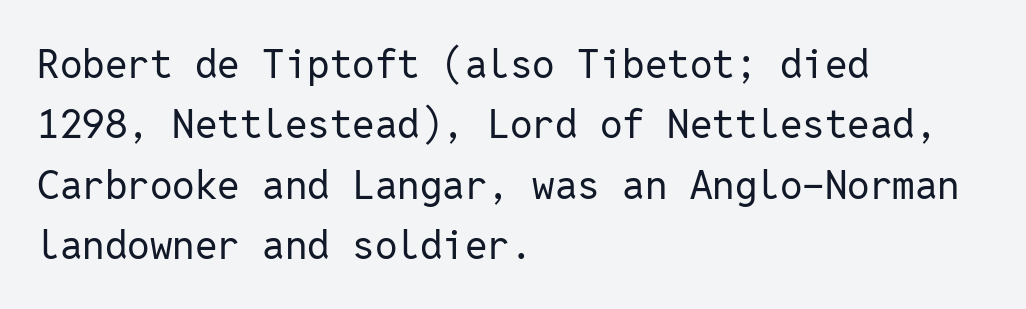
Q: Is the text bold? A: No.
Q: Is the text italic (slanted)? A: No, it is upright.
Q: Is the typeface a serif or a sans-serif typeface? A: Sans-serif.
Q: Is the text underlined? A: No.
Q: How is the paragraph aligned? A: Left-aligned.
Q: Is the spacing between letters normal or unusually wide? A: Normal.
Q: Is the spacing between lines tight, normal or loose? A: Normal.
Q: Width (condensed, normal, or wide)? A: Normal.
Q: Stroke contrast? A: Low.
Q: x-height? A: Medium.
Q: Monospaced? A: Yes.
